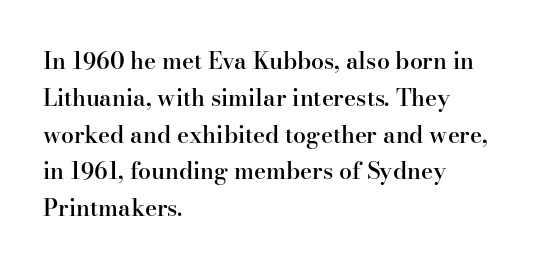
In terms of leading, this rendering sits right in the middle. Which margin do the lines hug? The left one — the right edge is uneven. Stroke thickness is moderately raised; the sample reads as semibold. Observe the ordinary spacing: letters are neighbours, not strangers. Upright lettering throughout.
